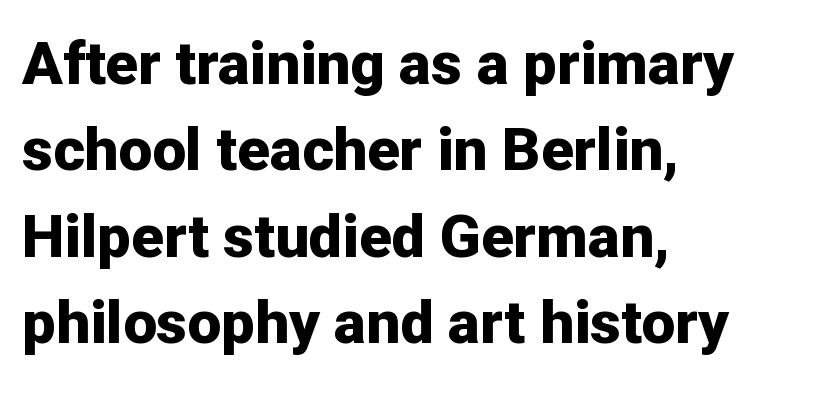
The image shows 60 px bold sans-serif type, upright; set left-aligned, normal line spacing (1.44x), normal letter spacing, not underlined; low stroke contrast and a medium x-height.
